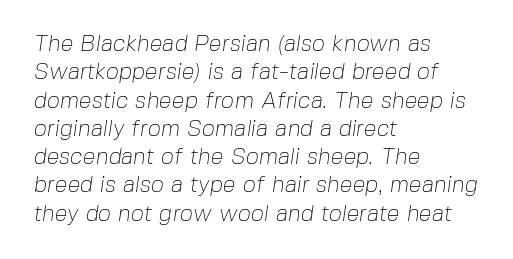
Typeset ragged right — the left edge is the straight one. Weight class: somewhere from thin through regular. Characters follow at the spacing the type designer built in. Descender tails drop into unmarked territory.
